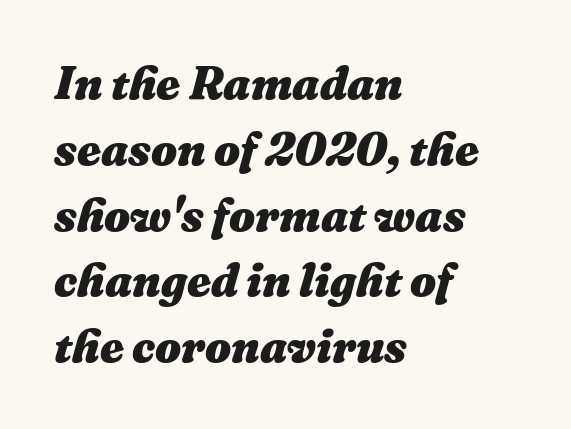
The image shows 46 px heavy type, italic (leaning right); set left-aligned, normal line spacing (1.43x), normal letter spacing, not underlined; medium stroke contrast and a medium x-height.
